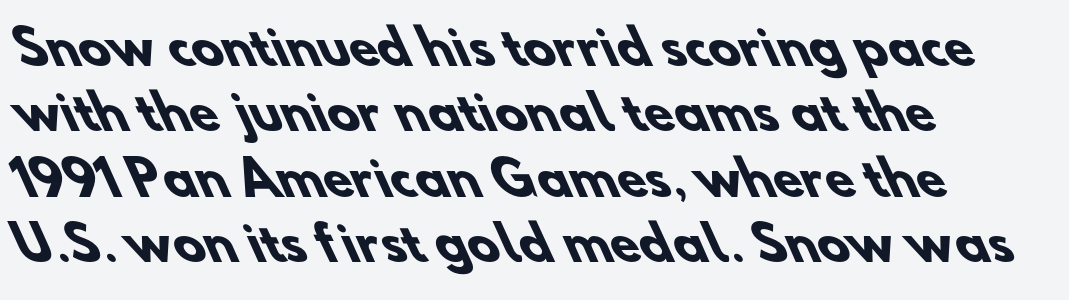
The image shows 47 px heavy sans-serif type; set left-aligned, normal line spacing (1.39x), normal letter spacing, not underlined; low stroke contrast and a small x-height.
